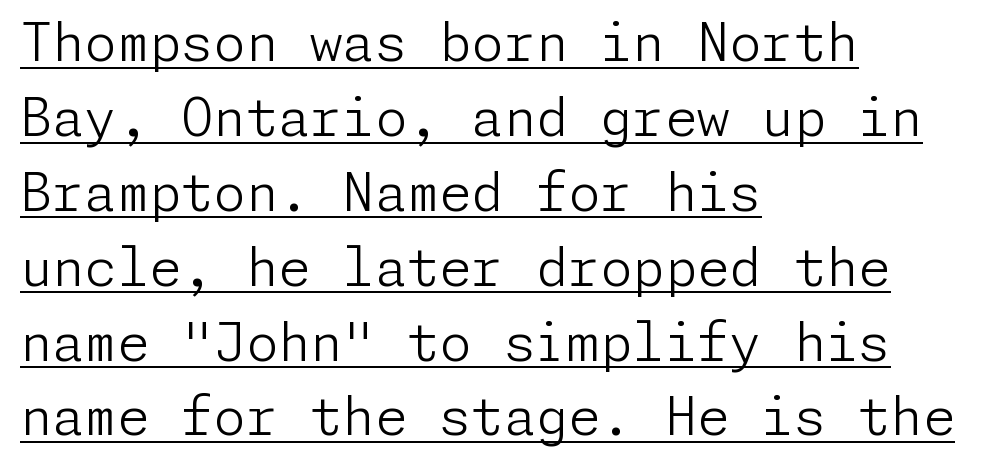
{"serif": "no", "italic": "no", "bold": "no", "weight": "light", "width": "normal", "stroke_contrast": "low", "x_height": "medium", "underline": "yes", "align": "left", "line_spacing": "normal", "line_spacing_ratio": 1.44, "letter_spacing": "normal", "letter_spacing_em": 0.0, "glyph_px": 52}
